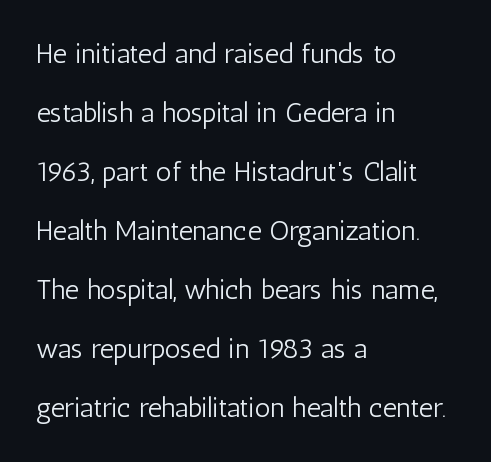
Q: Is the text bold? A: No.
Q: Is the text italic (slanted)? A: No, it is upright.
Q: Is the typeface a serif or a sans-serif typeface? A: Sans-serif.
Q: Is the text underlined? A: No.
Q: How is the paragraph aligned? A: Left-aligned.
Q: Is the spacing between letters normal or unusually wide? A: Normal.
Q: Is the spacing between lines tight, normal or loose? A: Loose.
Q: Width (condensed, normal, or wide)? A: Condensed.
Q: Stroke contrast? A: Low.
Q: x-height? A: Medium.
Q: Monospaced? A: No.
